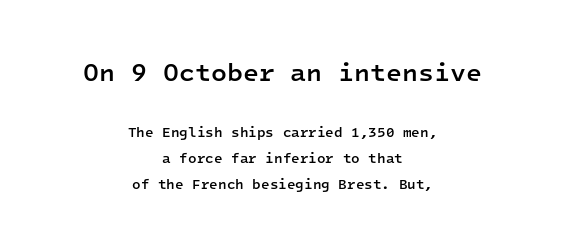
The image shows 26 px text type, upright; set centered, line spacing 1.85x, normal letter spacing, not underlined; the first (top) block is 1.86x larger.
